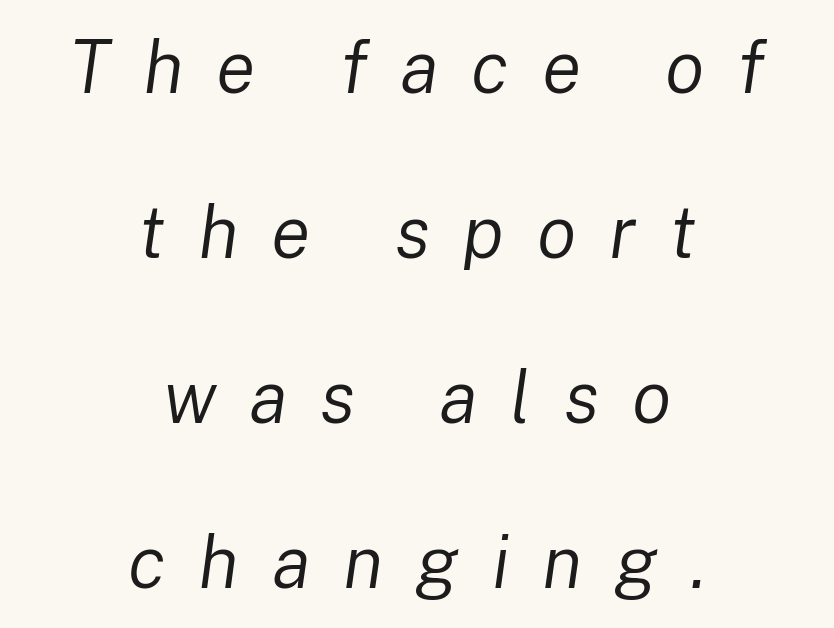
{"italic": "yes", "lean": "right", "slant_degrees": 8, "bold": "no", "weight": "regular", "width": "normal", "stroke_contrast": "low", "x_height": "medium", "monospaced": "no", "underline": "no", "align": "center", "line_spacing": "loose", "line_spacing_ratio": 2.26, "letter_spacing": "wide", "letter_spacing_em": 0.45, "glyph_px": 73}
